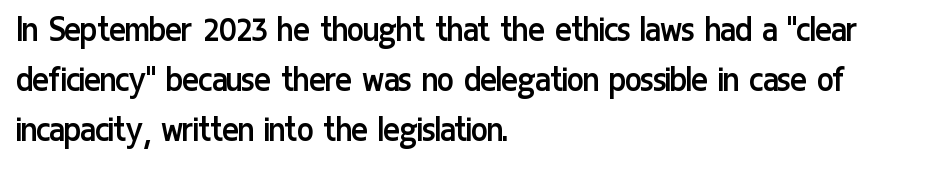
{"serif": "no", "italic": "no", "bold": "no", "weight": "regular", "width": "condensed", "stroke_contrast": "low", "x_height": "medium", "monospaced": "no", "underline": "no", "align": "left", "line_spacing": "normal", "line_spacing_ratio": 1.28, "letter_spacing": "normal", "letter_spacing_em": 0.0, "glyph_px": 39}
